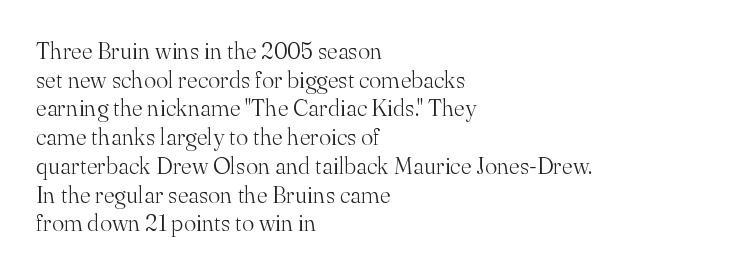
The image shows 23 px text type, upright; set left-aligned, normal line spacing (1.25x), normal letter spacing, not underlined.
